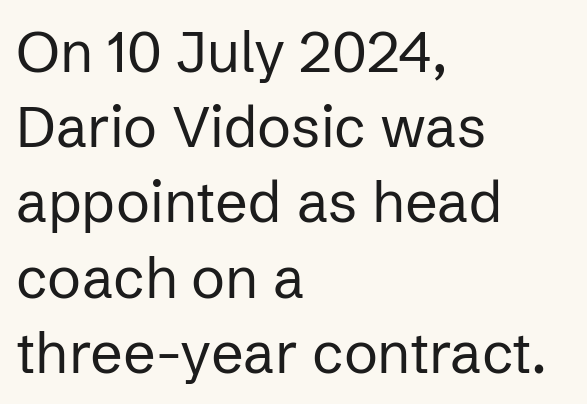
Q: Is the text bold? A: No.
Q: Is the text italic (slanted)? A: No, it is upright.
Q: Is the typeface a serif or a sans-serif typeface? A: Sans-serif.
Q: Is the text underlined? A: No.
Q: How is the paragraph aligned? A: Left-aligned.
Q: Is the spacing between letters normal or unusually wide? A: Normal.
Q: Is the spacing between lines tight, normal or loose? A: Normal.
Q: Width (condensed, normal, or wide)? A: Normal.
Q: Stroke contrast? A: Low.
Q: x-height? A: Medium.
Q: Monospaced? A: No.
